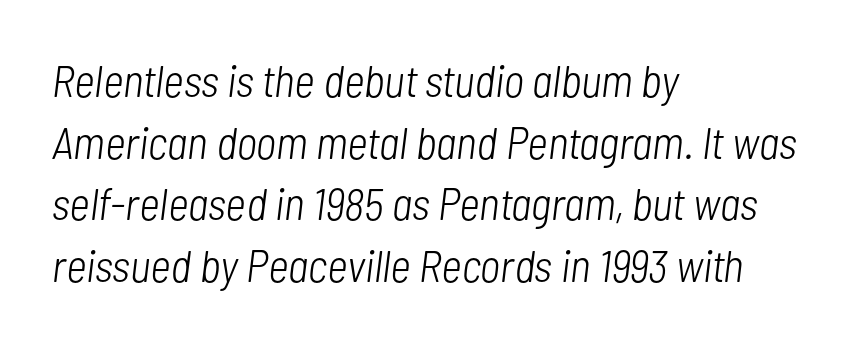
The image shows 45 px light, condensed type, italic (leaning right); set left-aligned, normal line spacing (1.37x), normal letter spacing, not underlined; low stroke contrast and a medium x-height.
